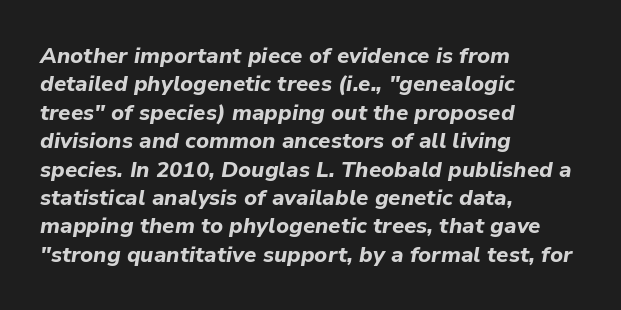
The face used here has a pronounced slope to its letters. The words here are not underlined. The sample has been set heavy, in full bold. Tracking here is standard; glyphs follow each other at the usual distance.
